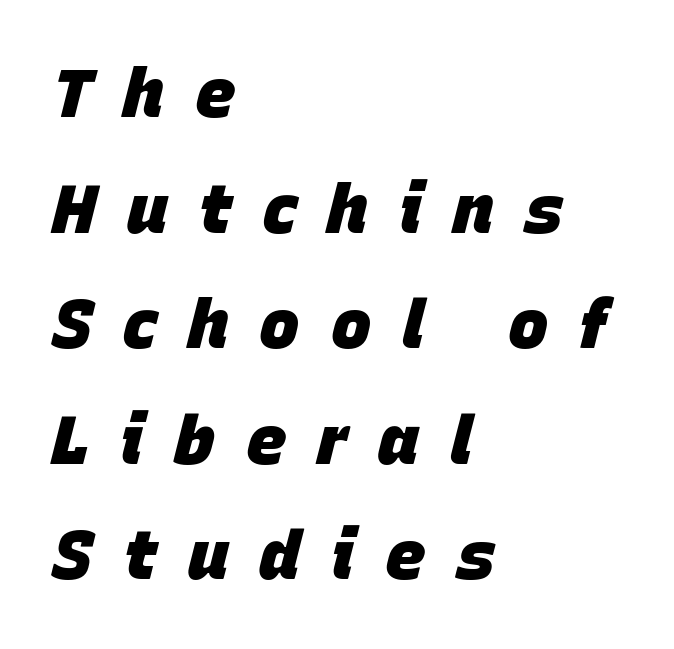
{"italic": "yes", "lean": "right", "slant_degrees": 15, "bold": "yes", "weight": "heavy", "width": "normal", "stroke_contrast": "low", "x_height": "large", "monospaced": "no", "underline": "no", "align": "left", "line_spacing": "normal", "line_spacing_ratio": 1.7, "letter_spacing": "wide", "letter_spacing_em": 0.45, "glyph_px": 68}
